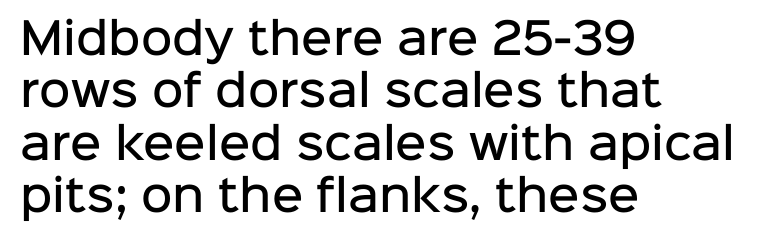
Q: Is the text bold? A: Semi-bold.
Q: Is the text italic (slanted)? A: No, it is upright.
Q: Is the typeface a serif or a sans-serif typeface? A: Sans-serif.
Q: Is the text underlined? A: No.
Q: How is the paragraph aligned? A: Left-aligned.
Q: Is the spacing between letters normal or unusually wide? A: Normal.
Q: Width (condensed, normal, or wide)? A: Normal.
Q: Stroke contrast? A: Low.
Q: x-height? A: Medium.
Q: Monospaced? A: No.
